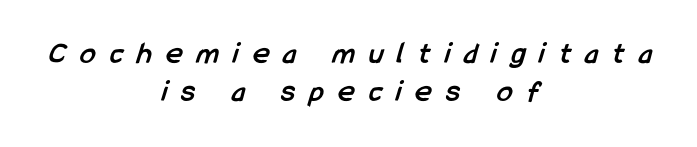
{"serif": "no", "bold": "yes", "weight": "semibold", "width": "condensed", "stroke_contrast": "low", "x_height": "medium", "monospaced": "no", "underline": "no", "align": "center", "line_spacing_ratio": 1.23, "letter_spacing": "wide", "letter_spacing_em": 0.47, "glyph_px": 31}
